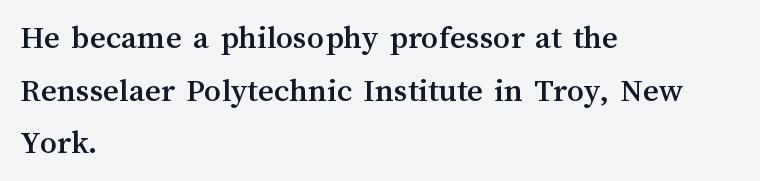
The image shows 34 px text type, upright; set left-aligned, normal line spacing (1.55x), normal letter spacing, not underlined; medium stroke contrast and a medium x-height.
